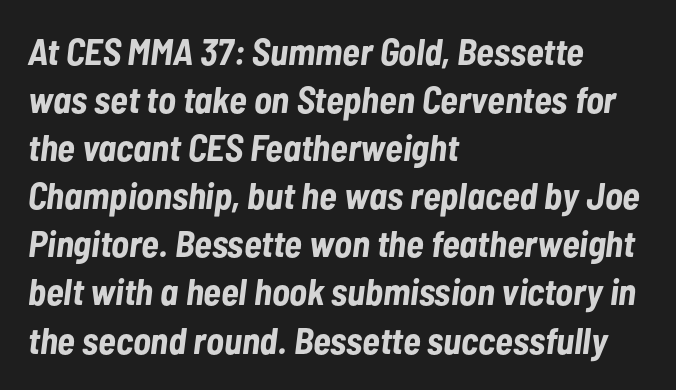
The image shows 37 px bold, condensed type, italic (leaning right); set left-aligned, normal line spacing (1.3x), normal letter spacing, not underlined; low stroke contrast and a medium x-height.
